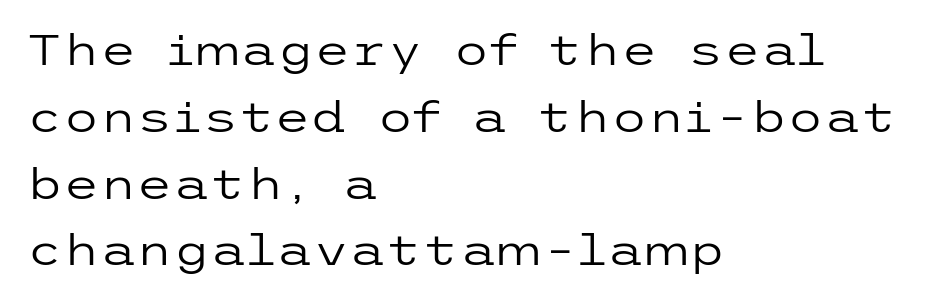
Leading matches the norm, producing a regular column. Layout note: lines flush left. Anything drawn beneath the words? Only blank space. Stem width sits at or under what a default text font uses. The letterforms sit shoulder to shoulder at normal distance.
